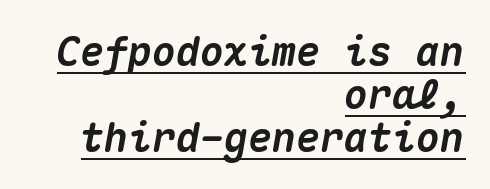
In terms of letterspacing, this is plain default setting. Baseline-to-baseline distance is barely more than the letter height. Note the uniform advance width — an 'i' takes as much space as an 'm'. Compared with a flush-left layout, this one pins lines to the opposite, right side.
